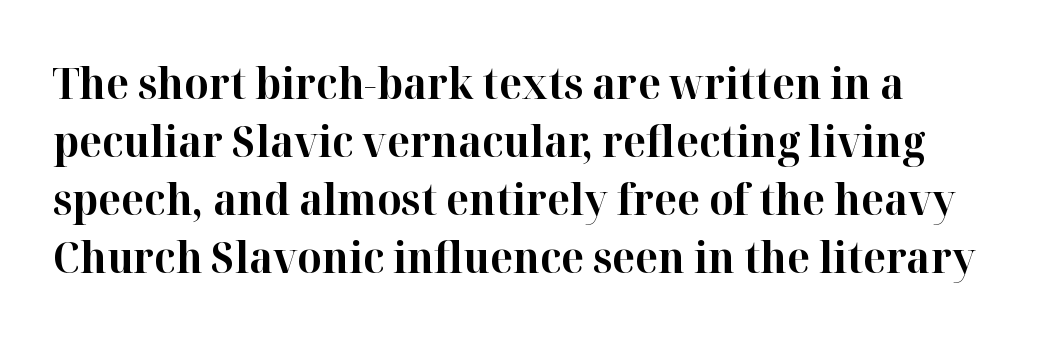
Q: Is the text bold? A: Yes.
Q: Is the text italic (slanted)? A: No, it is upright.
Q: Is the typeface a serif or a sans-serif typeface? A: Serif.
Q: Is the text underlined? A: No.
Q: Is the spacing between letters normal or unusually wide? A: Normal.
Q: Is the spacing between lines tight, normal or loose? A: Normal.
Q: Width (condensed, normal, or wide)? A: Normal.
Q: Stroke contrast? A: High.
Q: x-height? A: Medium.
Q: Monospaced? A: No.
